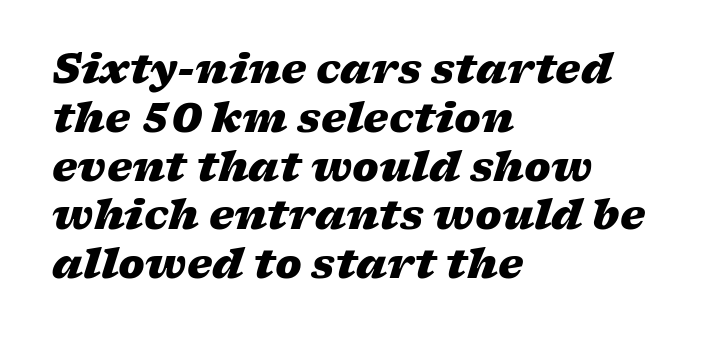
The image shows 40 px heavy, wide type, italic (leaning right); set left-aligned, line spacing 1.22x, normal letter spacing, not underlined; low stroke contrast and a medium x-height.
